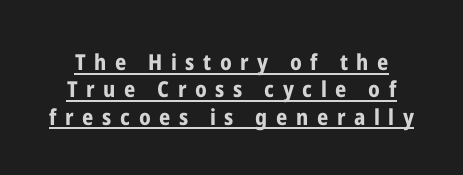
The image shows 22 px bold type, upright; set line spacing 1.24x, unusually wide letter spacing (+0.39 em), underlined.
